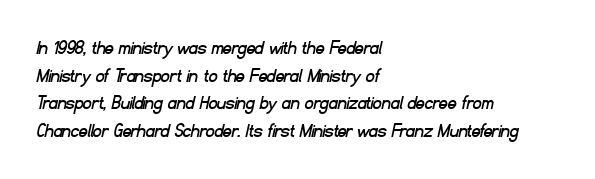
Any mark beneath the type? The region is blank. Does the copy run flush right? No — it runs flush left. Vertically, the passage feels balanced, rows spaced as you'd expect. Does extra space separate the letters? No, they use regular spacing.
